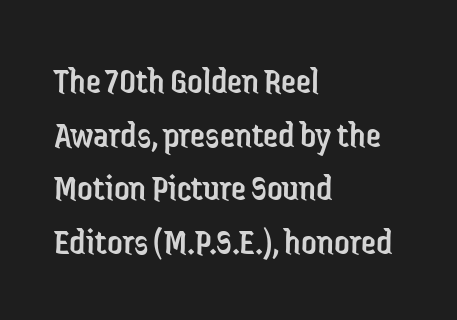
The image shows 38 px regular-weight, condensed sans-serif type, upright; set left-aligned, normal line spacing (1.41x), normal letter spacing, not underlined; low stroke contrast and a medium x-height.
